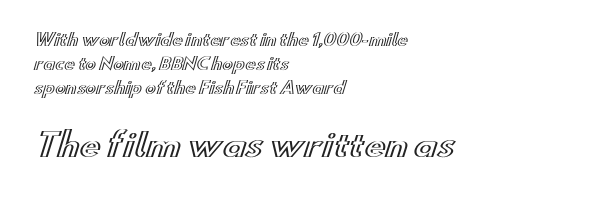
Q: Is the text italic (slanted)? A: Yes.
Q: Is the text underlined? A: No.
Q: How is the paragraph aligned? A: Left-aligned.
Q: Is the spacing between letters normal or unusually wide? A: Normal.
Q: Is the spacing between lines tight, normal or loose? A: Normal.
Q: Which block of text is set in a larger size, the first (top) or the second (bottom)? A: The second (bottom) one.
Q: Width (condensed, normal, or wide)? A: Wide.
Q: x-height? A: Small.
Q: Monospaced? A: No.
